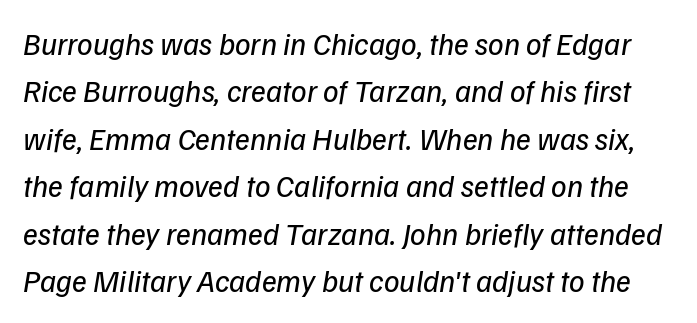
The image shows 31 px regular-weight type, italic (leaning right); set normal line spacing (1.53x), normal letter spacing, not underlined; low stroke contrast and a medium x-height.
